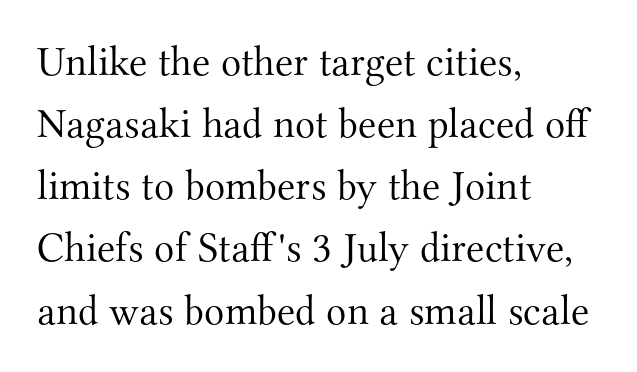
Q: Is the text bold? A: No.
Q: Is the text italic (slanted)? A: No, it is upright.
Q: Is the typeface a serif or a sans-serif typeface? A: Serif.
Q: Is the text underlined? A: No.
Q: How is the paragraph aligned? A: Left-aligned.
Q: Is the spacing between letters normal or unusually wide? A: Normal.
Q: Is the spacing between lines tight, normal or loose? A: Normal.
Q: Width (condensed, normal, or wide)? A: Normal.
Q: Stroke contrast? A: Medium.
Q: x-height? A: Small.
Q: Monospaced? A: No.
